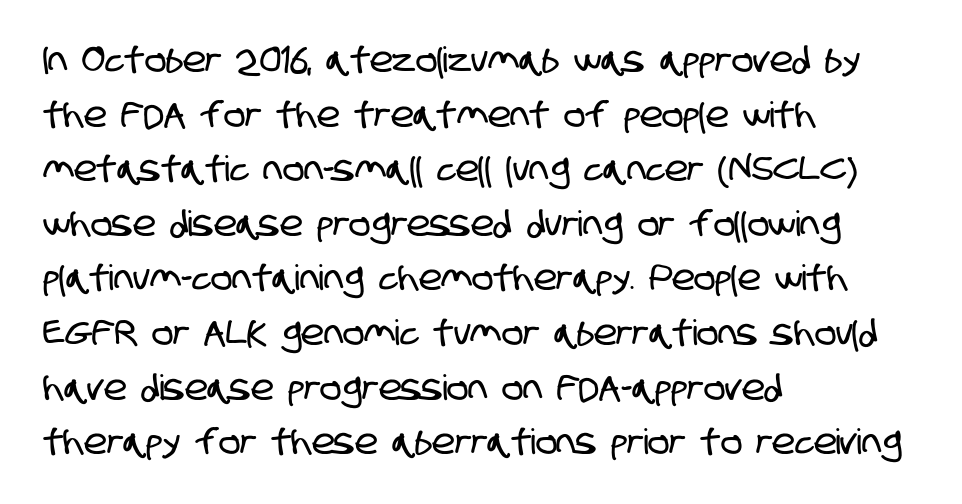
Q: Is the typeface a serif or a sans-serif typeface? A: Sans-serif.
Q: Is the text underlined? A: No.
Q: How is the paragraph aligned? A: Left-aligned.
Q: Is the spacing between letters normal or unusually wide? A: Normal.
Q: Is the spacing between lines tight, normal or loose? A: Normal.
Q: Width (condensed, normal, or wide)? A: Condensed.
Q: Stroke contrast? A: Low.
Q: x-height? A: Large.
Q: Monospaced? A: No.
